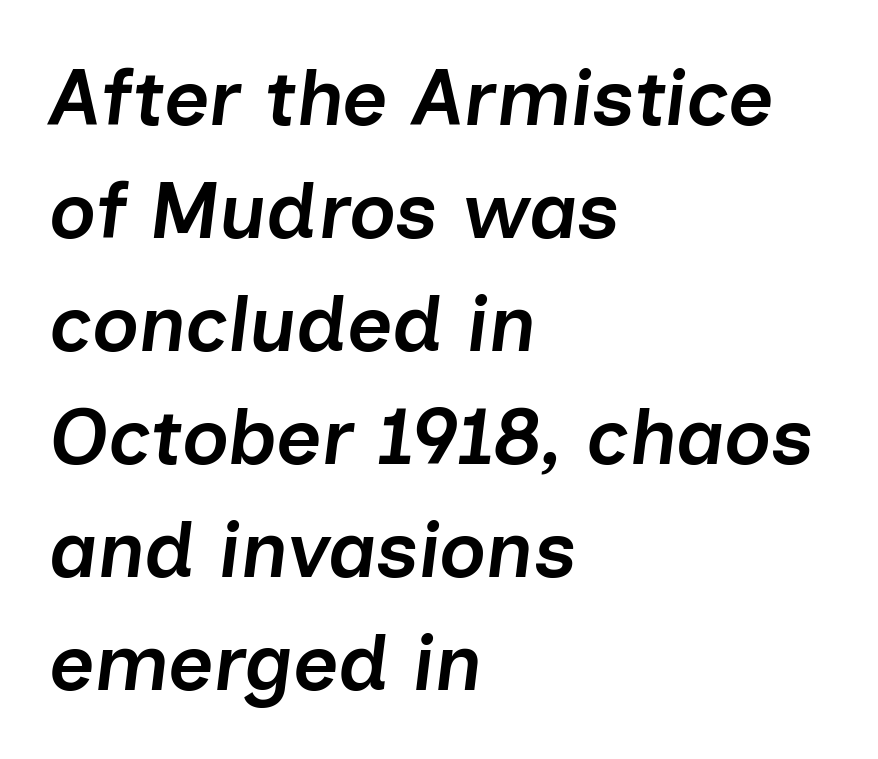
It's the slanting kind of type. The lines sit at an ordinary, default distance from one another. Looks like regular typesetting: each glyph gets only the width it needs. Notice how the passage keeps a crisp vertical edge on the left only. Glyph-to-glyph distance matches everyday printed text.
